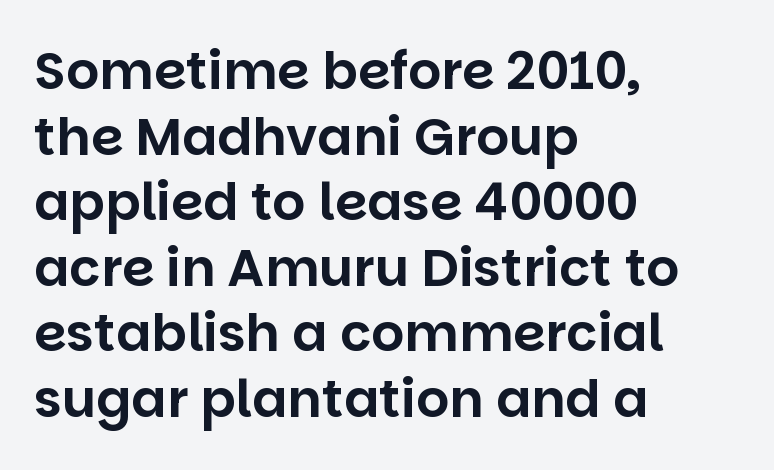
Baseline-to-baseline distance is the conventional proportion of letter height. The tracking reads as untouched default to a designer's eye. Posture: straight, roman, zero tilt. Where is the straight margin? On the left.
